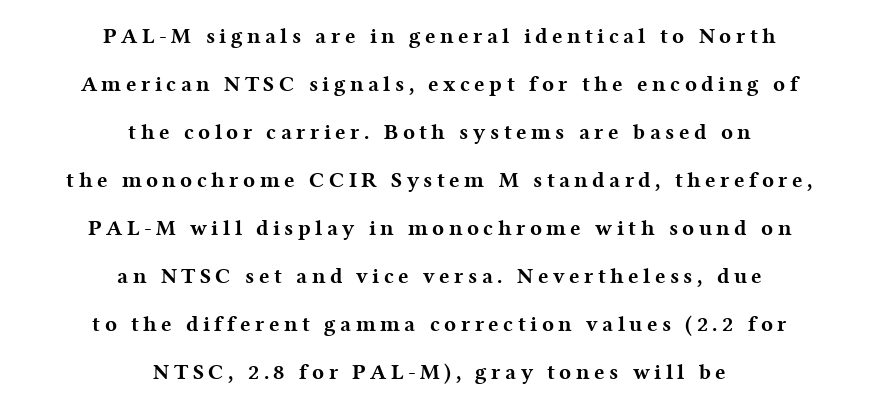
This rendering widens character spacing well past its baseline value. A student would call this center alignment; a typographer would say set centered. A great deal of white space separates one row of letters from the next. Strong, thick strokes mark this as bold type. The zone under the glyphs is completely vacant. Is there any slant? The stems are plumb.
